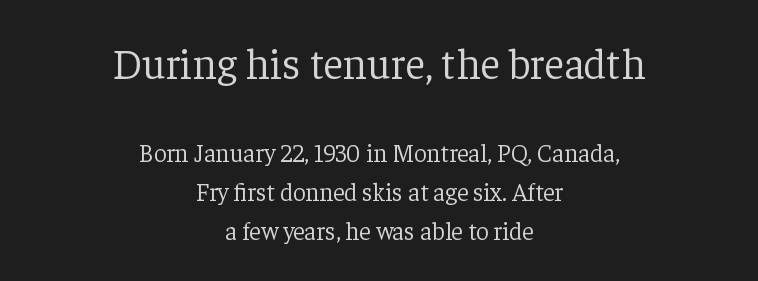
No chunkiness to these letters — they're not bold. Plain, unruled lines of type. The face used here appears at its bigger size in the upper chunk. These lines were composed using upright roman letters. Successive baselines arrive at the customary interval.
